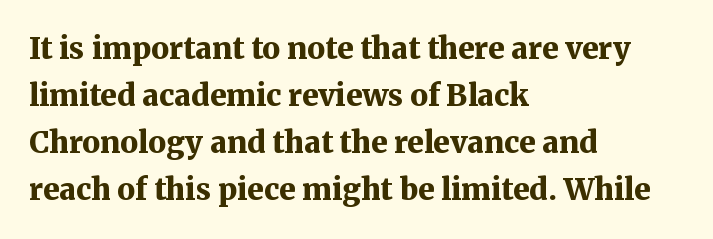
Q: Is the text bold? A: Yes.
Q: Is the text italic (slanted)? A: No, it is upright.
Q: Is the typeface a serif or a sans-serif typeface? A: Serif.
Q: Is the text underlined? A: No.
Q: How is the paragraph aligned? A: Left-aligned.
Q: Is the spacing between letters normal or unusually wide? A: Normal.
Q: Is the spacing between lines tight, normal or loose? A: Normal.
Q: Width (condensed, normal, or wide)? A: Normal.
Q: Stroke contrast? A: Medium.
Q: x-height? A: Medium.
Q: Monospaced? A: No.
